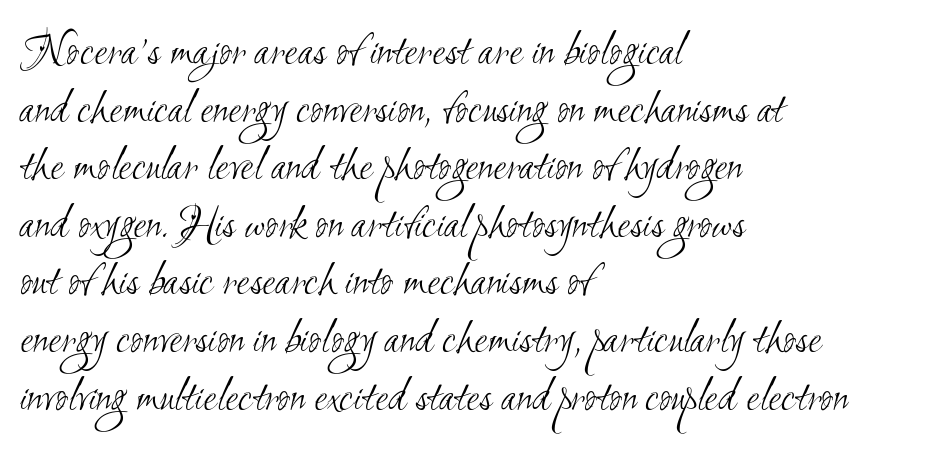
Q: Is the text bold? A: No.
Q: Is the typeface a serif or a sans-serif typeface? A: Sans-serif.
Q: Is the text underlined? A: No.
Q: How is the paragraph aligned? A: Left-aligned.
Q: Is the spacing between letters normal or unusually wide? A: Normal.
Q: Width (condensed, normal, or wide)? A: Condensed.
Q: Stroke contrast? A: Medium.
Q: x-height? A: Small.
Q: Monospaced? A: No.
